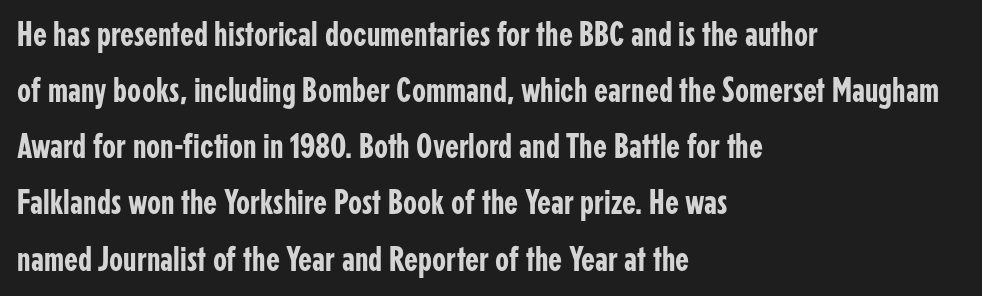
Q: Is the text italic (slanted)? A: No, it is upright.
Q: Is the typeface a serif or a sans-serif typeface? A: Sans-serif.
Q: Is the text underlined? A: No.
Q: How is the paragraph aligned? A: Left-aligned.
Q: Is the spacing between letters normal or unusually wide? A: Normal.
Q: Is the spacing between lines tight, normal or loose? A: Normal.
Q: Width (condensed, normal, or wide)? A: Condensed.
Q: Stroke contrast? A: Low.
Q: x-height? A: Medium.
Q: Monospaced? A: No.
